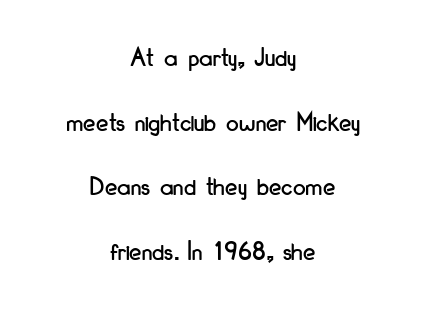
{"serif": "no", "italic": "no", "width": "condensed", "stroke_contrast": "low", "x_height": "small", "monospaced": "no", "underline": "no", "align": "center", "line_spacing": "loose", "line_spacing_ratio": 2.31, "letter_spacing": "normal", "letter_spacing_em": 0.0, "glyph_px": 28}
